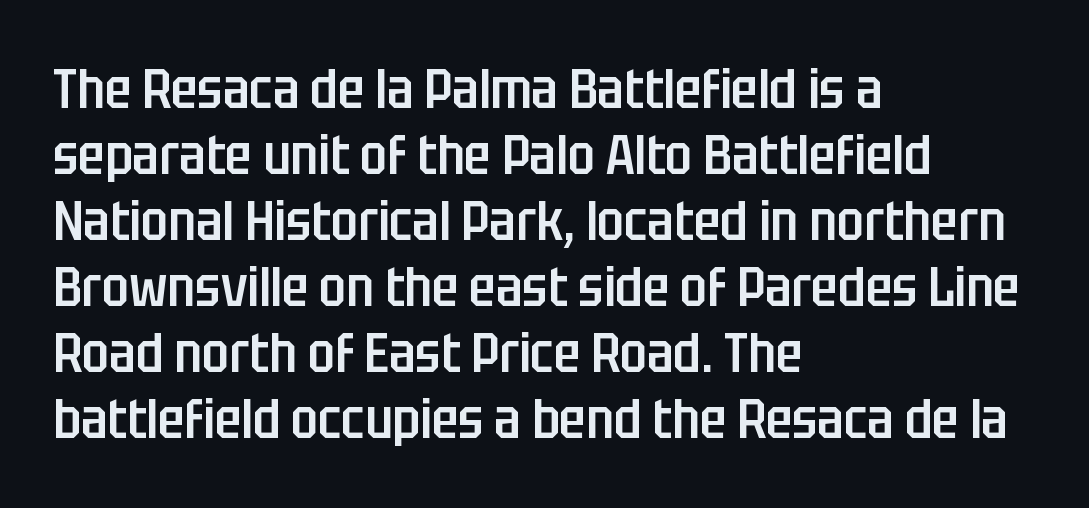
{"serif": "no", "italic": "no", "bold": "semi", "weight": "semibold", "width": "condensed", "stroke_contrast": "low", "x_height": "large", "monospaced": "no", "underline": "no", "align": "left", "line_spacing_ratio": 1.2, "letter_spacing": "normal", "letter_spacing_em": 0.0, "glyph_px": 55}
